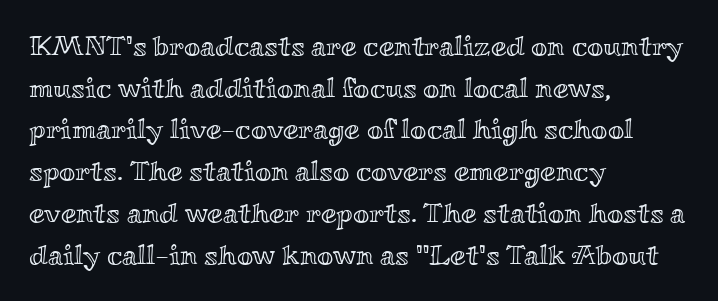
Compared with typical body copy, the letter spacing here is the same. Regarding leading, the lines here are spaced in the standard way. This sample is left-justified, so line endings fall wherever the words run out. Ordinary non-slanted type is in use.
